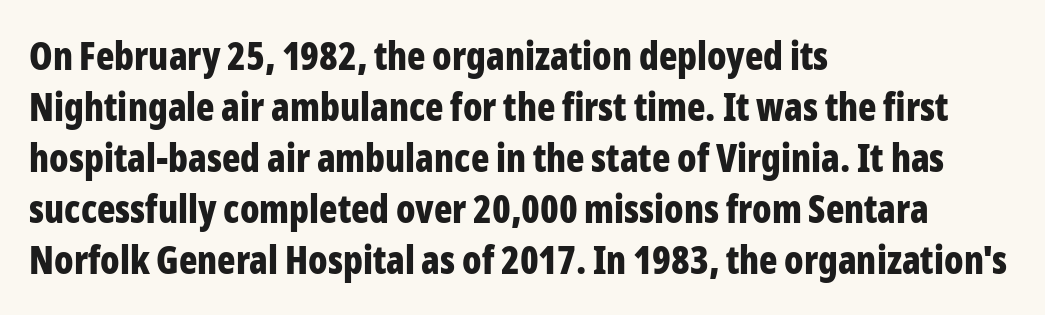
{"serif": "no", "italic": "no", "bold": "yes", "weight": "bold", "width": "condensed", "stroke_contrast": "low", "x_height": "medium", "monospaced": "no", "underline": "no", "align": "left", "line_spacing": "normal", "line_spacing_ratio": 1.34, "letter_spacing": "normal", "letter_spacing_em": 0.0, "glyph_px": 38}
